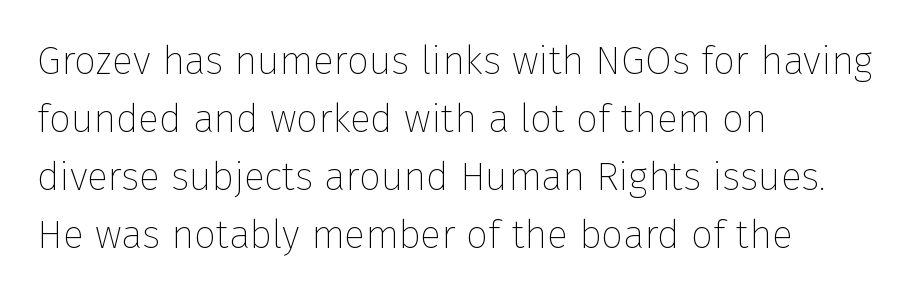
The space directly below the letters is spotless. Baseline-to-baseline distance is the conventional proportion of letter height. The text was rendered using a sans face with plain stroke endings. Characters remain perfectly vertical along every line.
